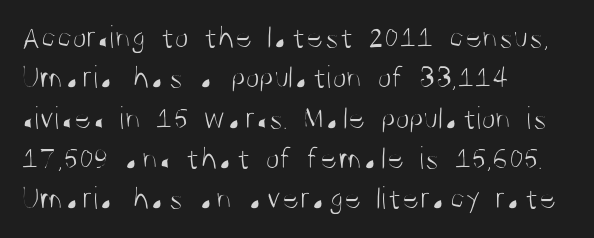
Caption: face not bold, strokes unweighted. The strip under each line holds only bare page. What kind of face is this? One without serifs — a sans. You could call the tracking neutral — neither tight nor loose. The typography opts for an upright posture over an oblique one.
